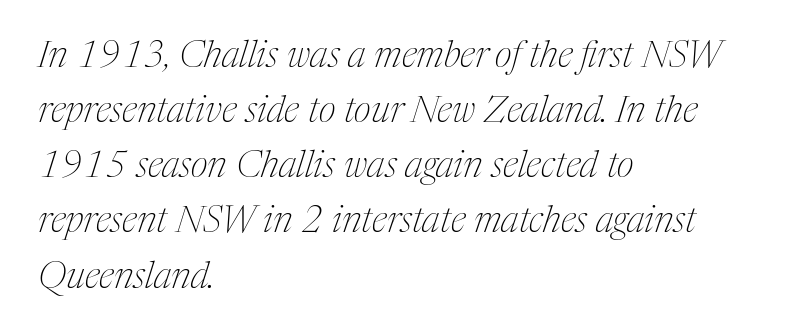
{"serif": "yes", "italic": "yes", "lean": "right", "slant_degrees": 17, "bold": "no", "weight": "thin", "width": "condensed", "stroke_contrast": "medium", "x_height": "medium", "monospaced": "no", "underline": "no", "align": "left", "line_spacing": "normal", "line_spacing_ratio": 1.49, "letter_spacing": "normal", "letter_spacing_em": 0.0, "glyph_px": 37}
